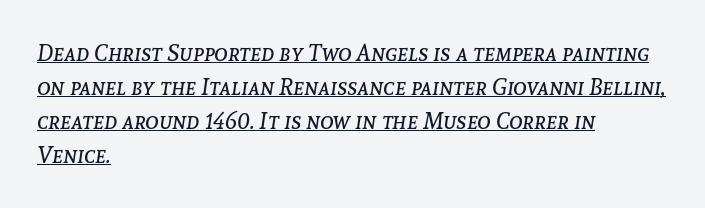
A rule runs beneath these lines of type. Layout note: lines flush left. Stems and bowls with no extra thickness — not bold. The typography opts for an oblique posture over an upright one. Interline gaps are of average width in this sample.
